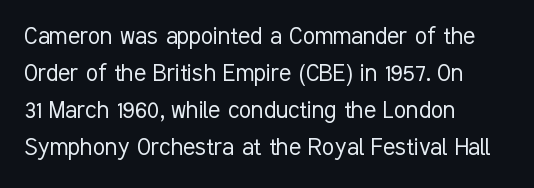
The image shows 28 px light, condensed sans-serif type, upright; set left-aligned, normal line spacing (1.32x), normal letter spacing, not underlined; low stroke contrast and a medium x-height.
